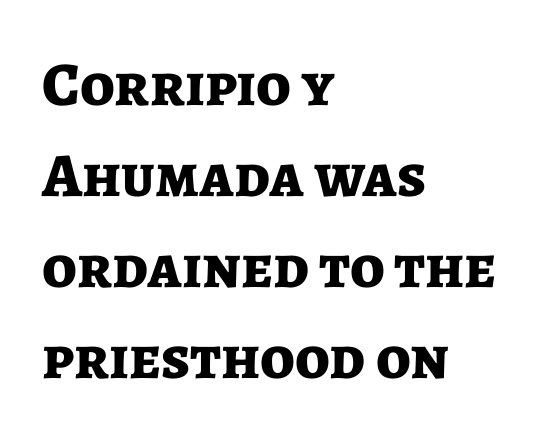
Do the letters lean? They stand straight. You'd pick this weight for a headline — it's a proper bold. Words float on clear page, feet unadorned. Each letter keeps its own natural width here, so spacing adapts to shape.
